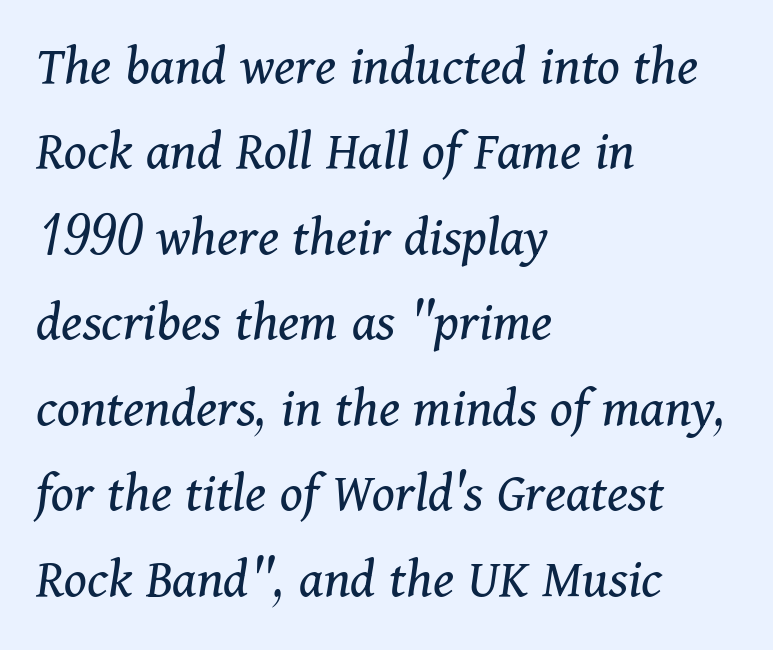
The image shows 57 px regular-weight serif type, italic (leaning right); set left-aligned, normal line spacing (1.5x), normal letter spacing, not underlined; medium stroke contrast and a medium x-height.
